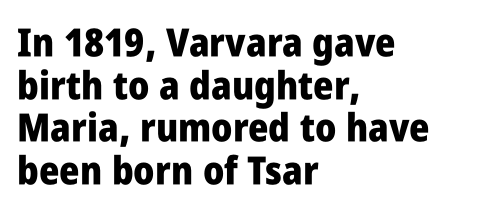
Q: Is the text bold? A: Yes.
Q: Is the text italic (slanted)? A: No, it is upright.
Q: Is the typeface a serif or a sans-serif typeface? A: Sans-serif.
Q: Is the text underlined? A: No.
Q: How is the paragraph aligned? A: Left-aligned.
Q: Is the spacing between letters normal or unusually wide? A: Normal.
Q: Is the spacing between lines tight, normal or loose? A: Tight.
Q: Width (condensed, normal, or wide)? A: Condensed.
Q: Stroke contrast? A: Low.
Q: x-height? A: Large.
Q: Monospaced? A: No.
